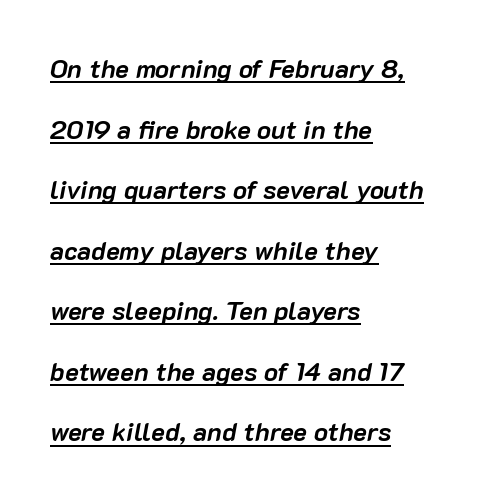
The image shows 26 px bold type, italic (leaning right); set left-aligned, loose line spacing (2.33x), normal letter spacing, underlined.
